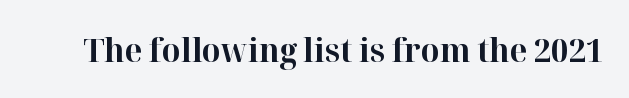
The image shows 33 px bold serif type, upright; set normal letter spacing, not underlined; high stroke contrast and a medium x-height.
